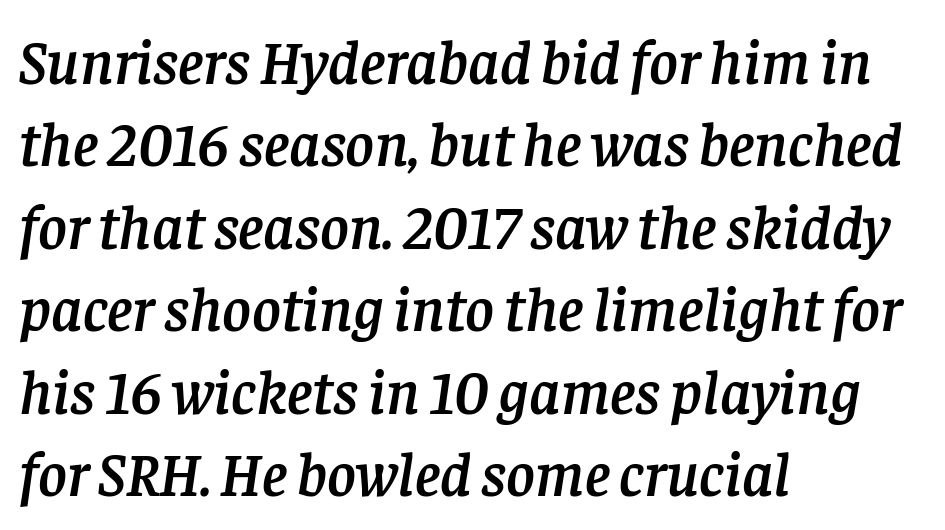
The space directly below the letters is spotless. In CSS terms this would be text-align: left. Characters are canted at an angle relative to the baseline's perpendicular. What kind of face is this? One with serifs.
